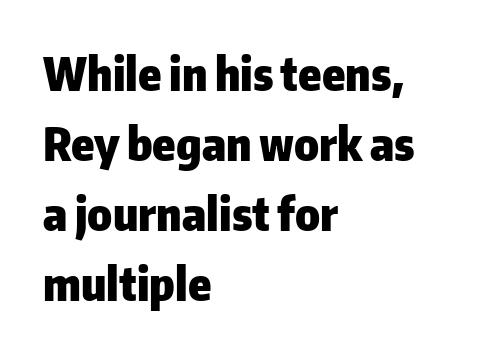
The image shows 46 px heavy sans-serif type, upright; set left-aligned, normal line spacing (1.52x), normal letter spacing, not underlined; low stroke contrast and a medium x-height.
